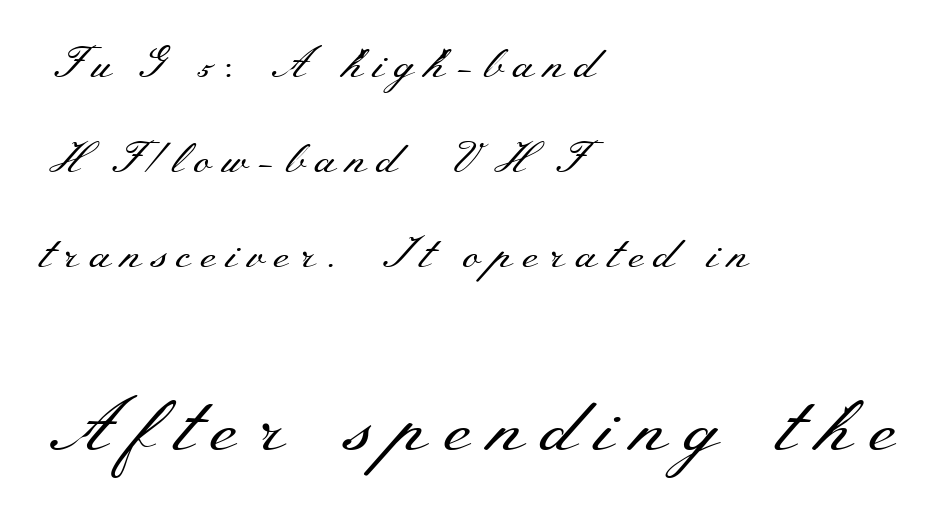
{"serif": "yes", "bold": "no", "weight": "regular", "width": "wide", "stroke_contrast": "medium", "x_height": "small", "monospaced": "no", "underline": "no", "align": "left", "line_spacing": "loose", "line_spacing_ratio": 2.21, "letter_spacing": "wide", "letter_spacing_em": 0.23, "larger_block": "second", "size_ratio": 1.74, "glyph_px": 75}
